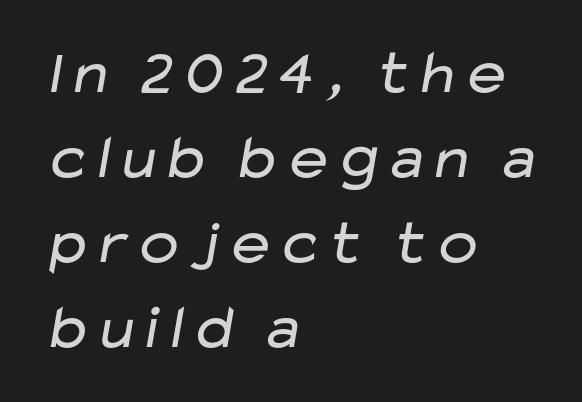
The image shows 63 px regular-weight, wide sans-serif type; set left-aligned, normal line spacing (1.35x), normal letter spacing, not underlined; low stroke contrast and a medium x-height.
